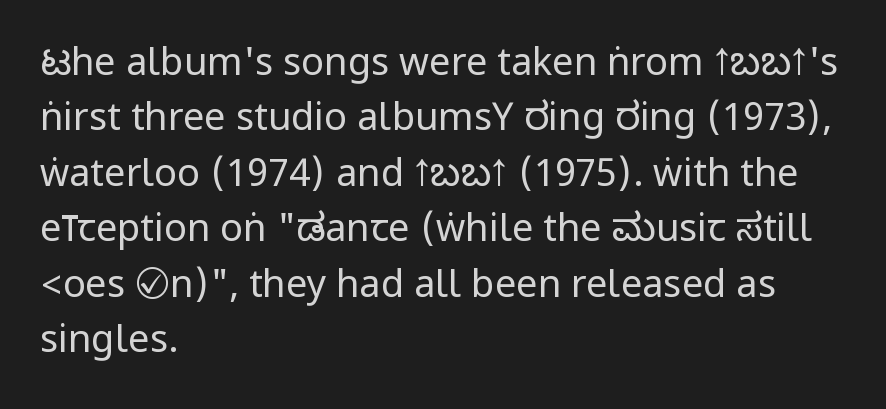
Regarding serifs, this sample does without them. Quick note: interline space is typical. Is the letter spacing exaggerated? No — it looks like the ordinary default. The font sits on the lighter half of the weight spectrum, regular included. The ragged edge is on the right, which tells us the setting is flush left. A roman cut, with each character standing at attention.
